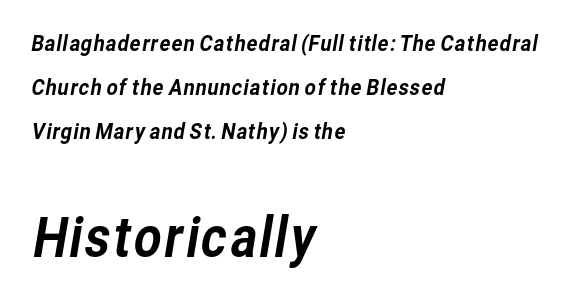
The image shows 54 px sans-serif type; set left-aligned, loose line spacing (1.99x), normal letter spacing, not underlined; the second (bottom) block is 2.45x larger; low stroke contrast and a medium x-height.
